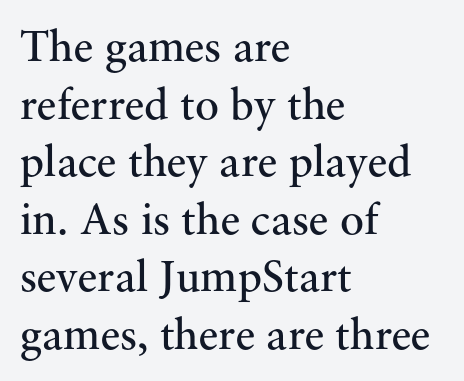
The image shows 45 px regular-weight serif type, upright; set left-aligned, normal line spacing (1.28x), normal letter spacing, not underlined; medium stroke contrast and a small x-height.
